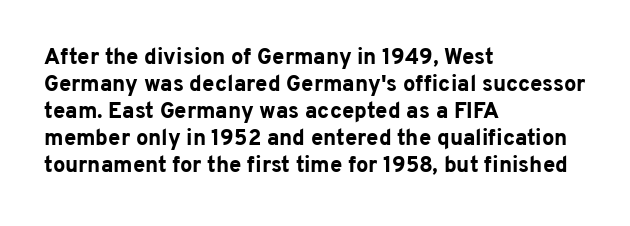
The setting favours the left margin, as ordinary paragraphs usually do. The strip under each line holds only bare page. Every letter is thick-stroked: bold, no question. In terms of posture, this sample is upright. Is the letter spacing exaggerated? No — it looks like the ordinary default.
